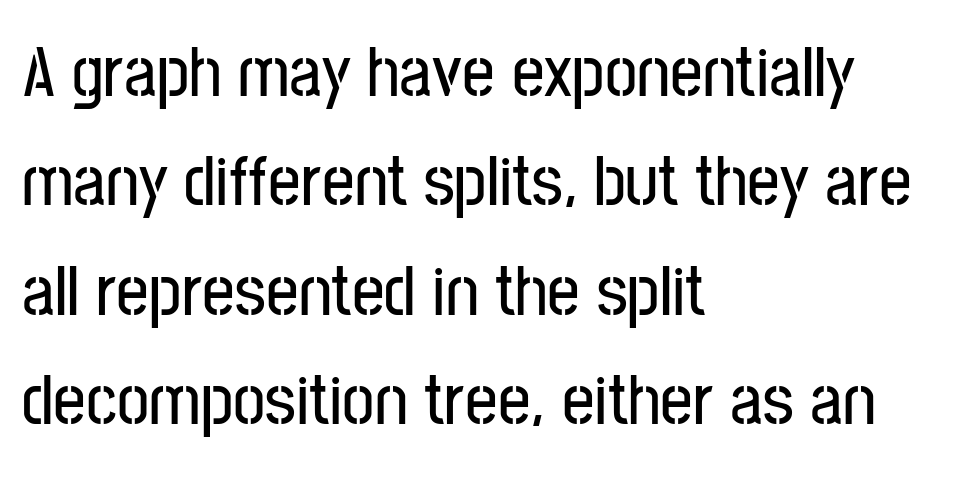
Q: Is the text italic (slanted)? A: No, it is upright.
Q: Is the typeface a serif or a sans-serif typeface? A: Sans-serif.
Q: Is the text underlined? A: No.
Q: How is the paragraph aligned? A: Left-aligned.
Q: Is the spacing between letters normal or unusually wide? A: Normal.
Q: Is the spacing between lines tight, normal or loose? A: Normal.
Q: Width (condensed, normal, or wide)? A: Condensed.
Q: Stroke contrast? A: Low.
Q: x-height? A: Medium.
Q: Monospaced? A: No.
